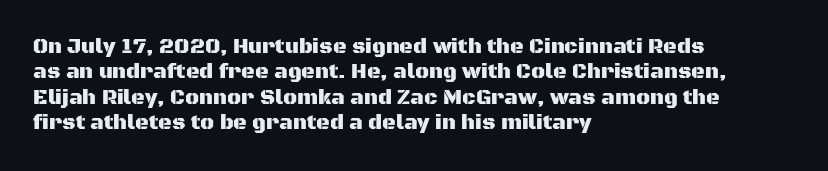
The image shows 21 px text type, upright; set left-aligned, line spacing 1.21x, normal letter spacing, not underlined.
